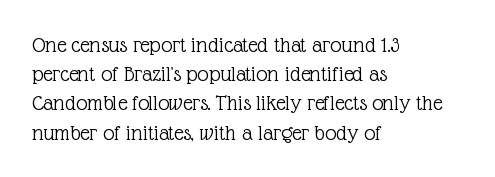
{"italic": "no", "bold": "no", "underline": "no", "align": "left", "line_spacing": "normal", "line_spacing_ratio": 1.27, "letter_spacing": "normal", "letter_spacing_em": 0.0, "glyph_px": 23}
